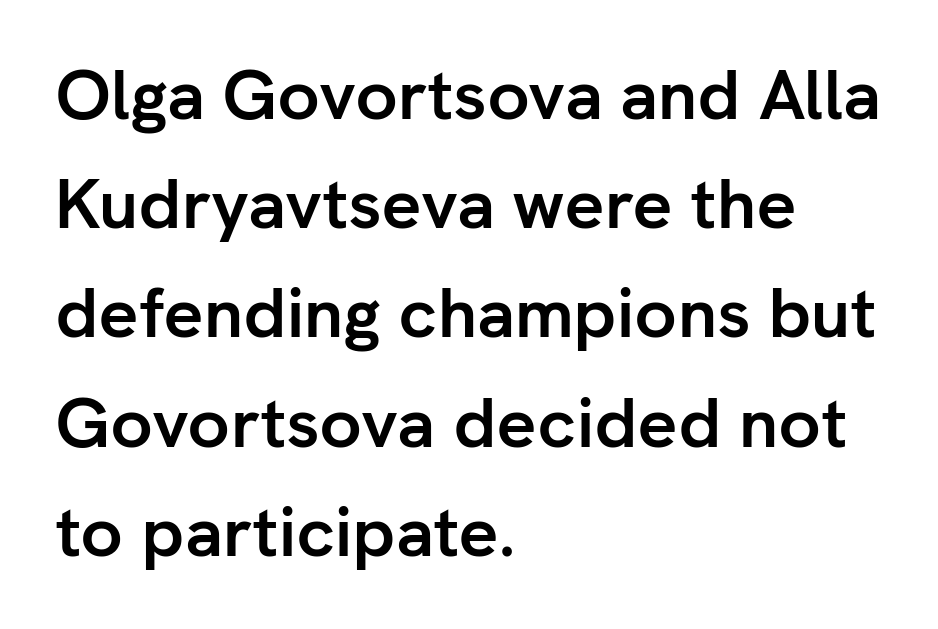
{"serif": "no", "italic": "no", "bold": "yes", "weight": "semibold", "width": "normal", "stroke_contrast": "low", "x_height": "medium", "monospaced": "no", "underline": "no", "align": "left", "line_spacing": "normal", "line_spacing_ratio": 1.56, "letter_spacing": "normal", "letter_spacing_em": 0.0, "glyph_px": 70}
